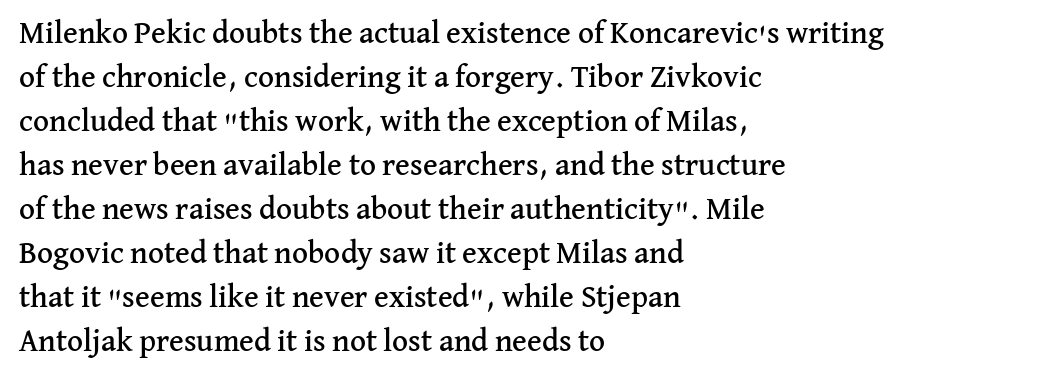
Q: Is the text italic (slanted)? A: No, it is upright.
Q: Is the typeface a serif or a sans-serif typeface? A: Serif.
Q: Is the text underlined? A: No.
Q: How is the paragraph aligned? A: Left-aligned.
Q: Is the spacing between letters normal or unusually wide? A: Normal.
Q: Is the spacing between lines tight, normal or loose? A: Normal.
Q: Width (condensed, normal, or wide)? A: Normal.
Q: Stroke contrast? A: Medium.
Q: x-height? A: Medium.
Q: Monospaced? A: No.
